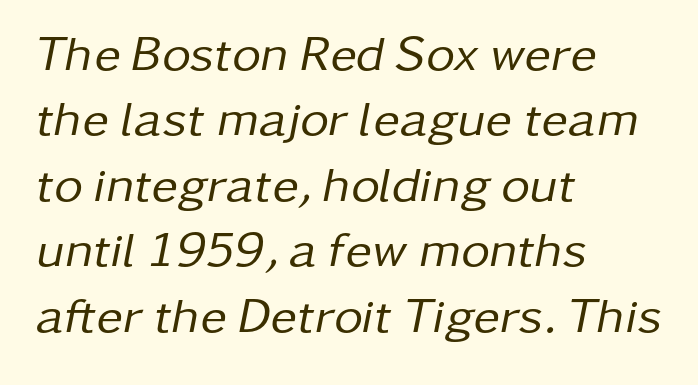
The image shows 50 px regular-weight type, italic (leaning right); set left-aligned, normal line spacing (1.31x), normal letter spacing, not underlined; low stroke contrast and a medium x-height.
